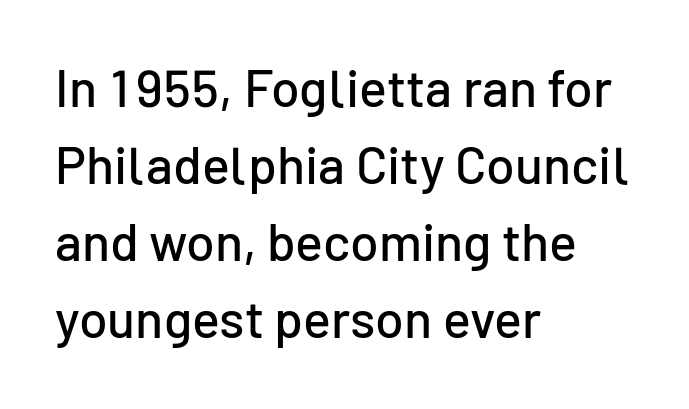
Q: Is the text italic (slanted)? A: No, it is upright.
Q: Is the typeface a serif or a sans-serif typeface? A: Sans-serif.
Q: Is the text underlined? A: No.
Q: How is the paragraph aligned? A: Left-aligned.
Q: Is the spacing between letters normal or unusually wide? A: Normal.
Q: Is the spacing between lines tight, normal or loose? A: Normal.
Q: Width (condensed, normal, or wide)? A: Normal.
Q: Stroke contrast? A: Low.
Q: x-height? A: Medium.
Q: Monospaced? A: No.
